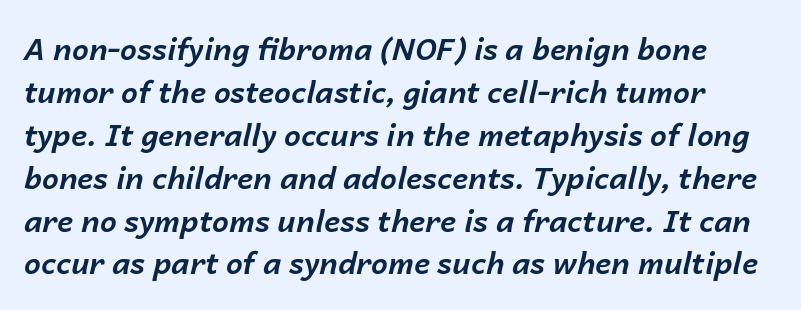
The face used here is proportionally spaced, like ordinary book or web type. The lines sit at an ordinary, default distance from one another. Does the lettering tilt? It does — this is italic. I'd describe the lettering as bold — thick and assertive.
